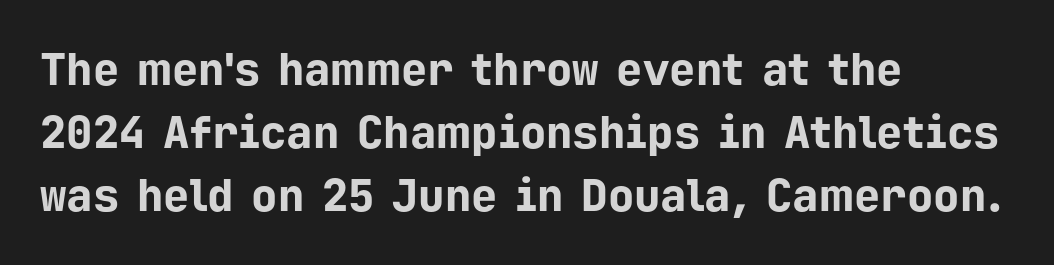
Heft: maximum for text — a bold. Quick note: not italic, upright. This rendering leaves character spacing at its baseline value. Whoever set this chose a conventional vertical rhythm. The passage shown is typed in a monospace face where columns stay perfectly aligned.
